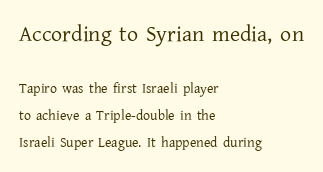
The image shows 22 px text type, upright; set left-aligned, loose line spacing (1.92x), normal letter spacing, not underlined; the first (top) block is 1.57x larger.
